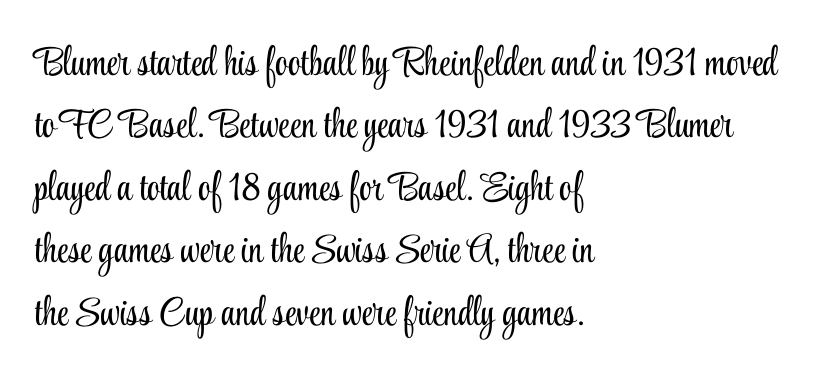
{"serif": "yes", "bold": "no", "weight": "light", "width": "condensed", "stroke_contrast": "low", "x_height": "small", "monospaced": "no", "underline": "no", "align": "left", "line_spacing": "normal", "line_spacing_ratio": 1.56, "letter_spacing": "normal", "letter_spacing_em": 0.0, "glyph_px": 40}
